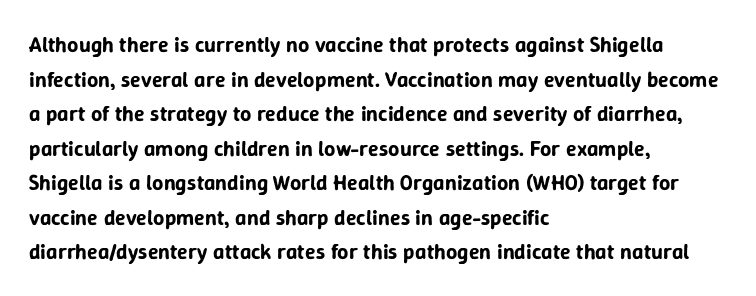
The image shows 22 px text type, upright; set left-aligned, normal line spacing (1.57x), normal letter spacing, not underlined.
